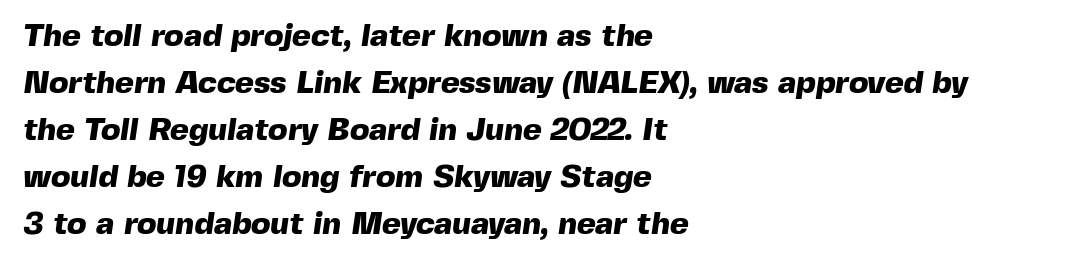
Q: Is the text bold? A: Yes.
Q: Is the typeface a serif or a sans-serif typeface? A: Sans-serif.
Q: Is the text underlined? A: No.
Q: How is the paragraph aligned? A: Left-aligned.
Q: Is the spacing between letters normal or unusually wide? A: Normal.
Q: Is the spacing between lines tight, normal or loose? A: Normal.
Q: Width (condensed, normal, or wide)? A: Normal.
Q: x-height? A: Medium.
Q: Monospaced? A: No.
